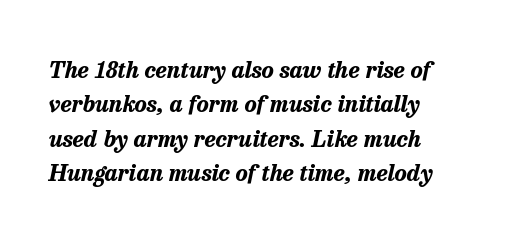
The text carries the slant typical of an italic or oblique font. Words float on clear page, feet unadorned. The passage shown is emphatically bold. Interline gaps are of average width in this sample.
